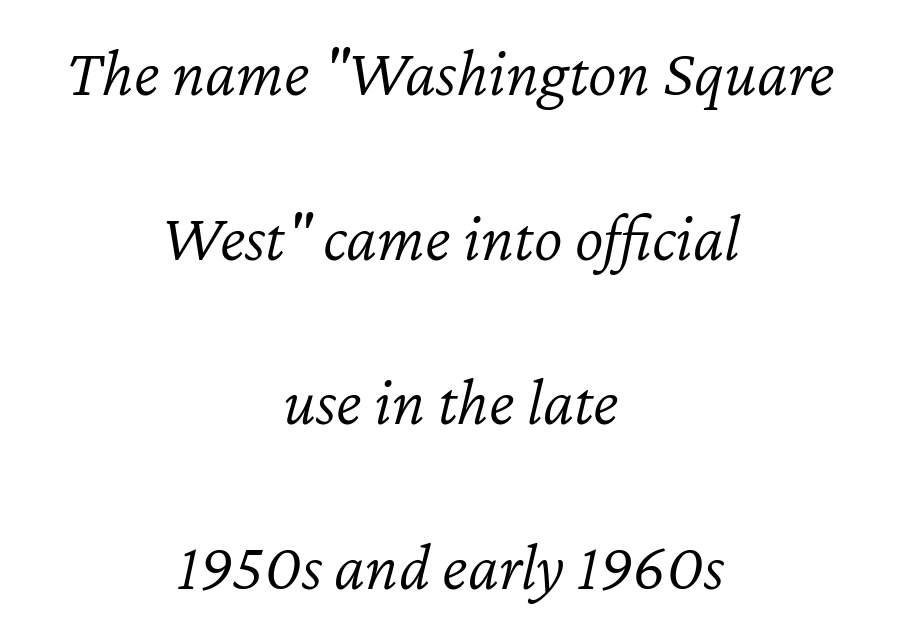
Q: Is the text bold? A: No.
Q: Is the text italic (slanted)? A: Yes, it leans right by about 12 degrees.
Q: Is the text underlined? A: No.
Q: How is the paragraph aligned? A: Centered.
Q: Is the spacing between letters normal or unusually wide? A: Normal.
Q: Is the spacing between lines tight, normal or loose? A: Loose.
Q: Width (condensed, normal, or wide)? A: Normal.
Q: Stroke contrast? A: Low.
Q: x-height? A: Medium.
Q: Monospaced? A: No.
